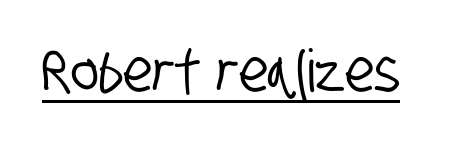
{"serif": "no", "width": "condensed", "stroke_contrast": "low", "x_height": "large", "monospaced": "no", "underline": "yes", "letter_spacing": "normal", "letter_spacing_em": 0.0, "glyph_px": 59}
